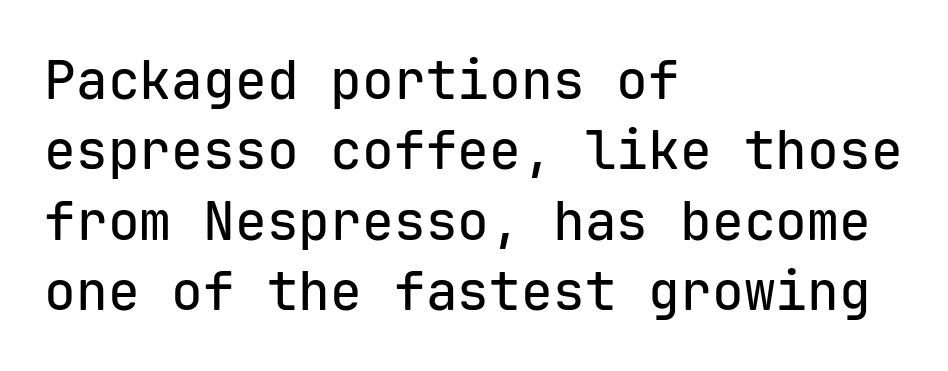
Q: Is the text italic (slanted)? A: No, it is upright.
Q: Is the typeface a serif or a sans-serif typeface? A: Sans-serif.
Q: Is the text underlined? A: No.
Q: How is the paragraph aligned? A: Left-aligned.
Q: Is the spacing between letters normal or unusually wide? A: Normal.
Q: Is the spacing between lines tight, normal or loose? A: Normal.
Q: Width (condensed, normal, or wide)? A: Normal.
Q: Stroke contrast? A: Low.
Q: x-height? A: Medium.
Q: Monospaced? A: Yes.
